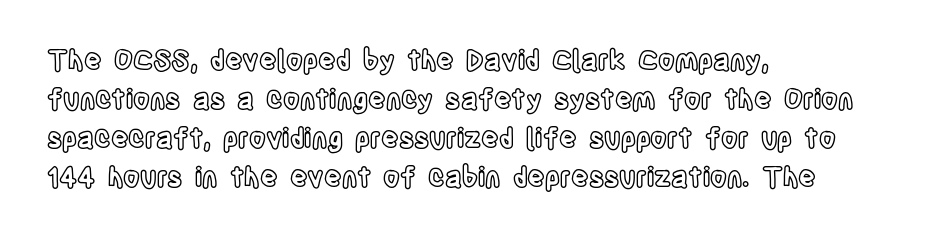
Q: Is the text italic (slanted)? A: No, it is upright.
Q: Is the text underlined? A: No.
Q: How is the paragraph aligned? A: Left-aligned.
Q: Is the spacing between letters normal or unusually wide? A: Normal.
Q: Is the spacing between lines tight, normal or loose? A: Normal.
